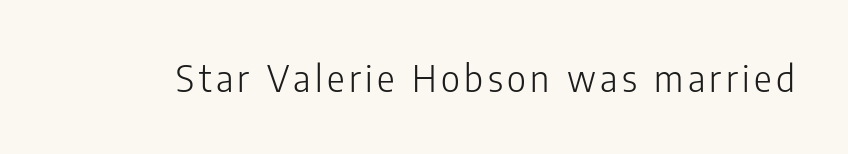
The font family rendered here belongs to the sans-serif group. Caption: face not bold, strokes unweighted. Quick note: underline off. Every stem runs plumb, perpendicular to the baseline.
